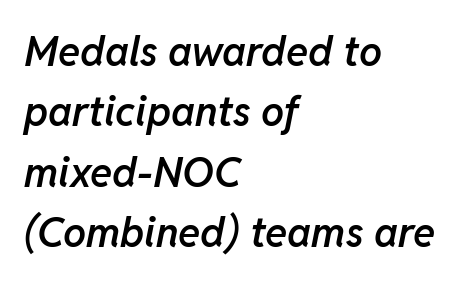
{"italic": "yes", "lean": "right", "slant_degrees": 11, "bold": "semi", "weight": "semibold", "width": "normal", "stroke_contrast": "low", "x_height": "medium", "monospaced": "no", "underline": "no", "align": "left", "line_spacing": "normal", "line_spacing_ratio": 1.47, "letter_spacing": "normal", "letter_spacing_em": 0.0, "glyph_px": 41}
